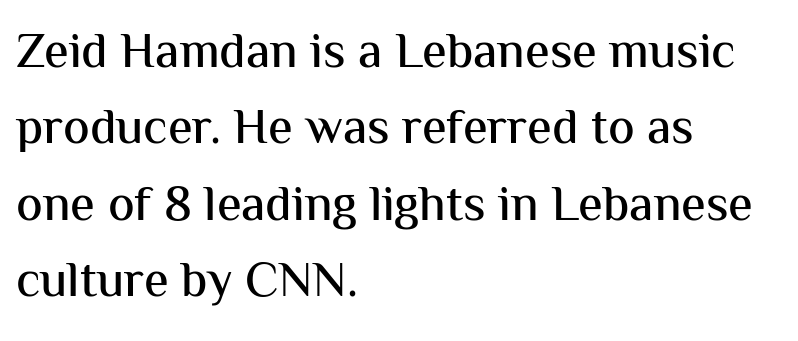
{"serif": "no", "italic": "no", "width": "normal", "stroke_contrast": "medium", "x_height": "medium", "monospaced": "no", "underline": "no", "align": "left", "line_spacing": "normal", "line_spacing_ratio": 1.53, "letter_spacing": "normal", "letter_spacing_em": 0.0, "glyph_px": 50}
